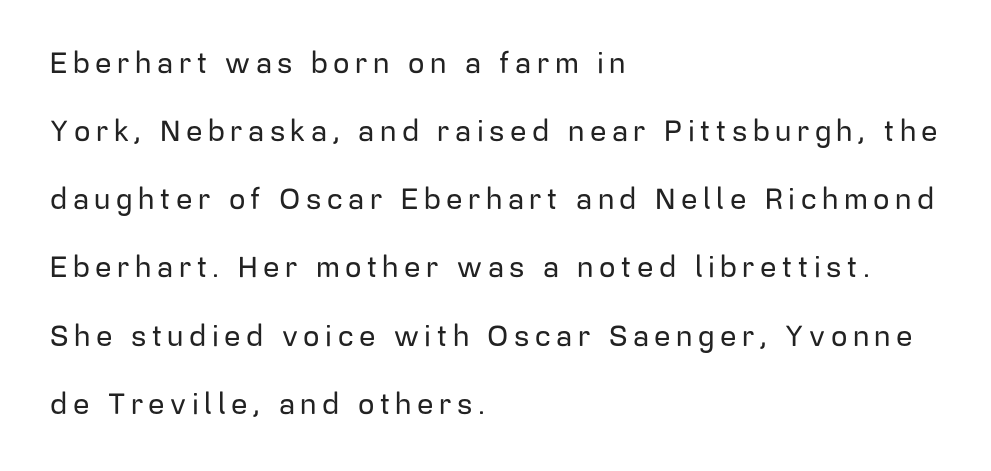
Q: Is the text italic (slanted)? A: No, it is upright.
Q: Is the typeface a serif or a sans-serif typeface? A: Sans-serif.
Q: Is the text underlined? A: No.
Q: How is the paragraph aligned? A: Left-aligned.
Q: Is the spacing between lines tight, normal or loose? A: Loose.
Q: Width (condensed, normal, or wide)? A: Normal.
Q: Stroke contrast? A: Low.
Q: x-height? A: Medium.
Q: Monospaced? A: No.
